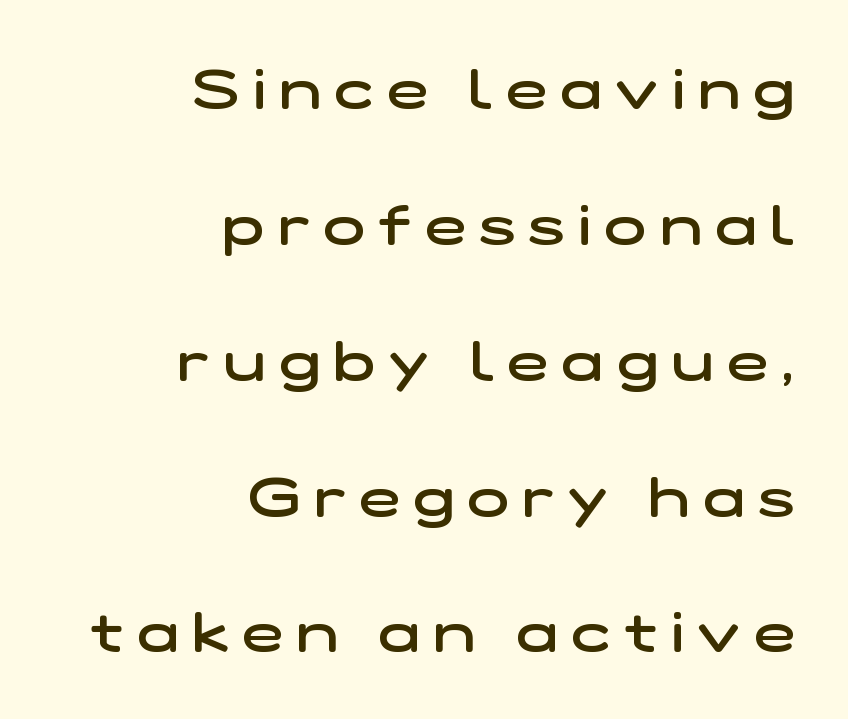
Q: Is the text bold? A: Semi-bold.
Q: Is the typeface a serif or a sans-serif typeface? A: Sans-serif.
Q: Is the text underlined? A: No.
Q: How is the paragraph aligned? A: Right-aligned.
Q: Is the spacing between letters normal or unusually wide? A: Unusually wide.
Q: Is the spacing between lines tight, normal or loose? A: Loose.
Q: Width (condensed, normal, or wide)? A: Wide.
Q: Stroke contrast? A: Low.
Q: x-height? A: Medium.
Q: Monospaced? A: No.
